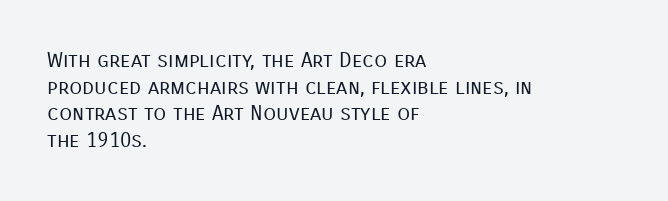
Q: Is the text bold? A: No.
Q: Is the text italic (slanted)? A: No, it is upright.
Q: Is the text underlined? A: No.
Q: How is the paragraph aligned? A: Left-aligned.
Q: Is the spacing between letters normal or unusually wide? A: Normal.
Q: Is the spacing between lines tight, normal or loose? A: Normal.
